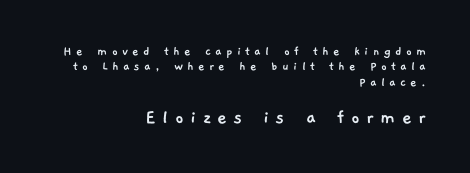
The image shows 21 px text type; set right-aligned, tight line spacing (1.09x), unusually wide letter spacing (+0.3 em), not underlined; the second (bottom) block is 1.5x larger.
